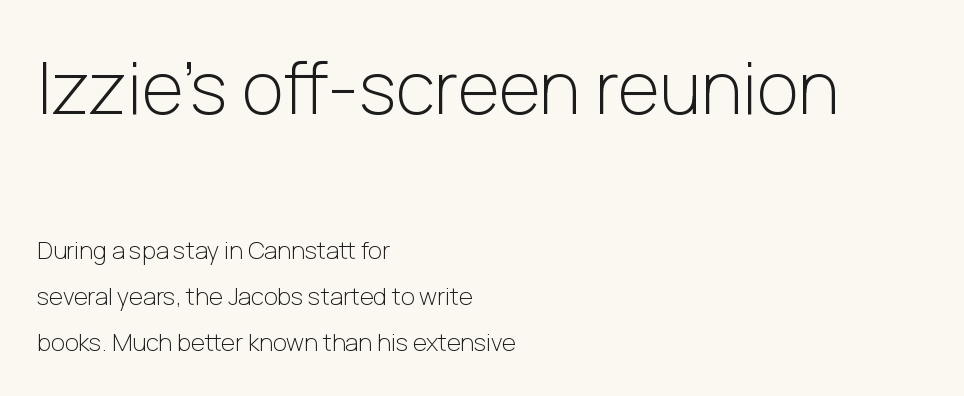
The image shows 72 px light sans-serif type, upright; set left-aligned, loose line spacing (1.92x), normal letter spacing, not underlined; the first (top) block is 3.0x larger; low stroke contrast and a medium x-height.
